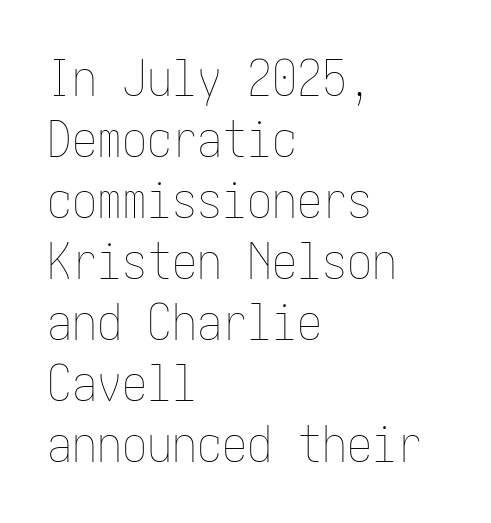
Q: Is the text bold? A: No.
Q: Is the text italic (slanted)? A: No, it is upright.
Q: Is the text underlined? A: No.
Q: How is the paragraph aligned? A: Left-aligned.
Q: Is the spacing between letters normal or unusually wide? A: Normal.
Q: Width (condensed, normal, or wide)? A: Condensed.
Q: Stroke contrast? A: Low.
Q: x-height? A: Medium.
